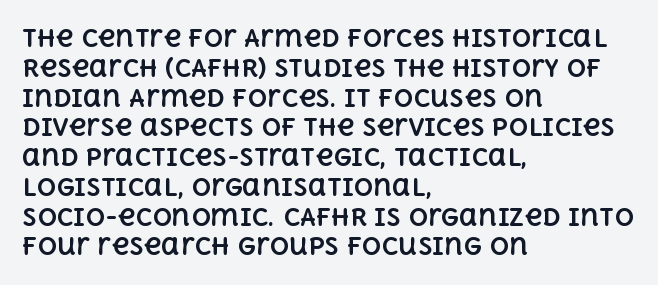
{"italic": "no", "bold": "yes", "underline": "no", "align": "left", "line_spacing_ratio": 1.24, "letter_spacing": "normal", "letter_spacing_em": 0.0, "glyph_px": 24}
